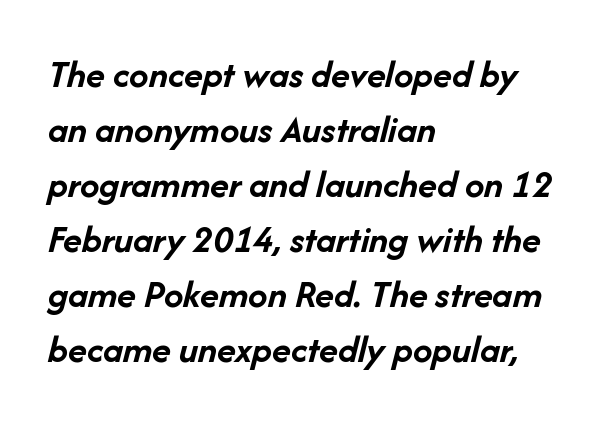
The image shows 39 px semibold type, italic (leaning right); set left-aligned, normal line spacing (1.41x), normal letter spacing, not underlined; low stroke contrast and a medium x-height.
